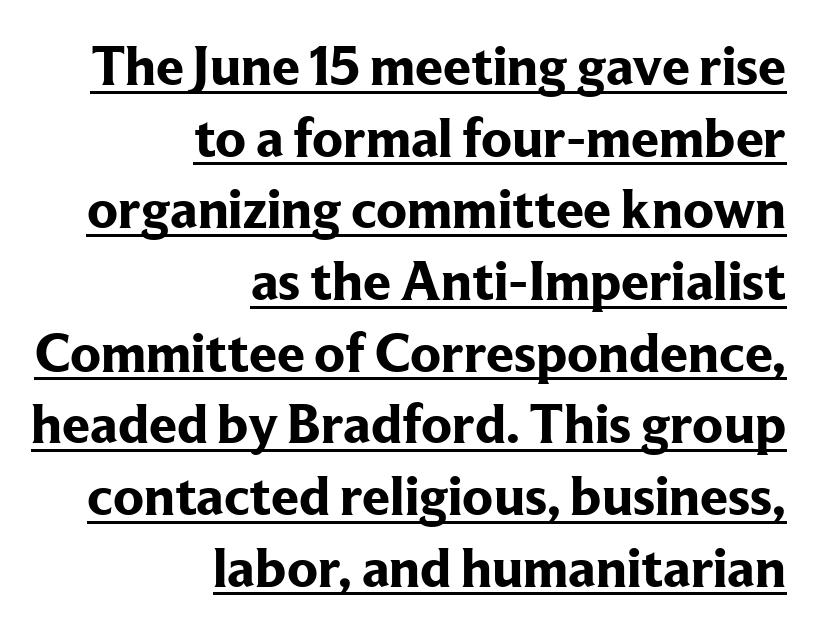
As a designer I'd log this as weight 700, bold. Classification — serif. Designer's note — italics off, roman on. The face used here is rendered with its standard letterfit. Students, observe the line beneath the letters — that is underlining.
